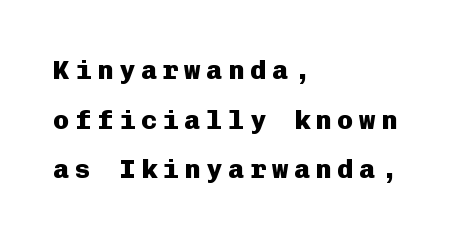
The strip under each line holds only bare page. The strokes are fattened all the way to bold. The paragraph has a hard left edge and a soft right edge. Spacing between characters has been opened up far beyond the box default.
